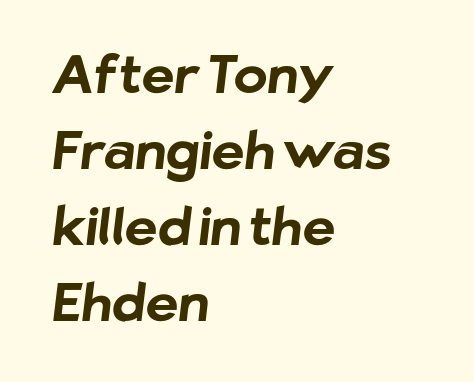
The image shows 51 px bold sans-serif type; set left-aligned, normal line spacing (1.49x), normal letter spacing, not underlined; low stroke contrast and a medium x-height.
